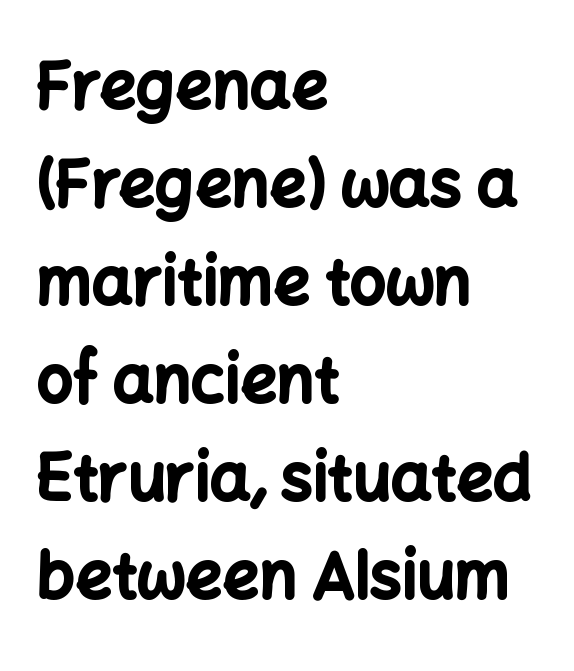
Q: Is the text bold? A: Yes.
Q: Is the text italic (slanted)? A: No, it is upright.
Q: Is the typeface a serif or a sans-serif typeface? A: Sans-serif.
Q: Is the text underlined? A: No.
Q: How is the paragraph aligned? A: Left-aligned.
Q: Is the spacing between letters normal or unusually wide? A: Normal.
Q: Is the spacing between lines tight, normal or loose? A: Normal.
Q: Width (condensed, normal, or wide)? A: Normal.
Q: Stroke contrast? A: Low.
Q: x-height? A: Medium.
Q: Monospaced? A: No.
